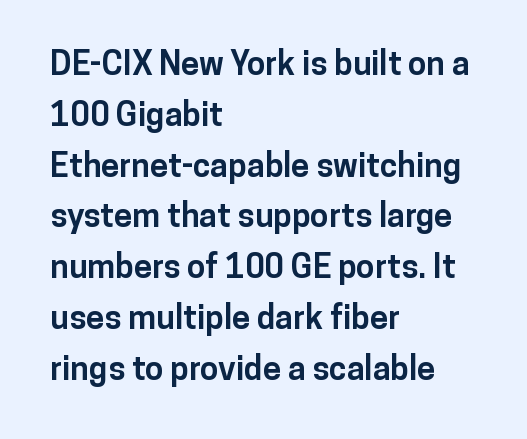
How are the letters spaced? Ordinarily, with no added tracking. The space directly below the letters is spotless. Reading down the block, your eye returns to a fixed left position each line. Chunky letters — that's bold for sure.
